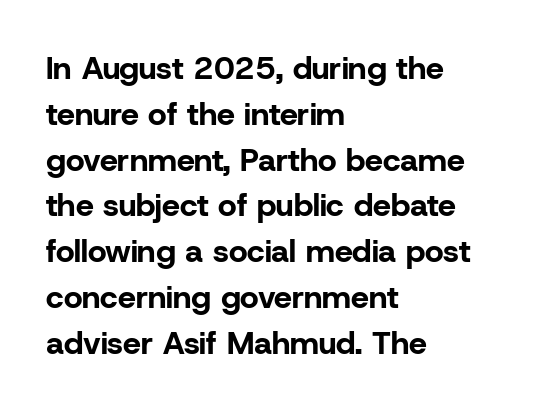
{"serif": "no", "italic": "no", "bold": "yes", "weight": "bold", "width": "normal", "stroke_contrast": "low", "x_height": "medium", "monospaced": "no", "underline": "no", "align": "left", "line_spacing": "normal", "line_spacing_ratio": 1.43, "letter_spacing": "normal", "letter_spacing_em": 0.0, "glyph_px": 32}
